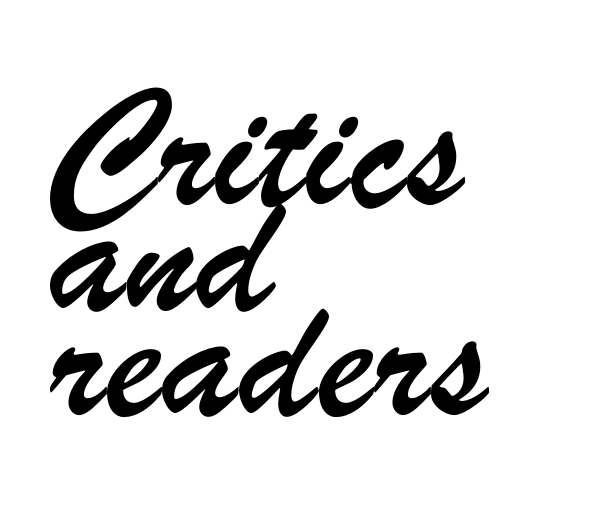
Q: Is the typeface a serif or a sans-serif typeface? A: Sans-serif.
Q: Is the text underlined? A: No.
Q: How is the paragraph aligned? A: Left-aligned.
Q: Is the spacing between letters normal or unusually wide? A: Normal.
Q: Is the spacing between lines tight, normal or loose? A: Normal.
Q: Width (condensed, normal, or wide)? A: Condensed.
Q: Stroke contrast? A: Low.
Q: x-height? A: Small.
Q: Monospaced? A: No.
